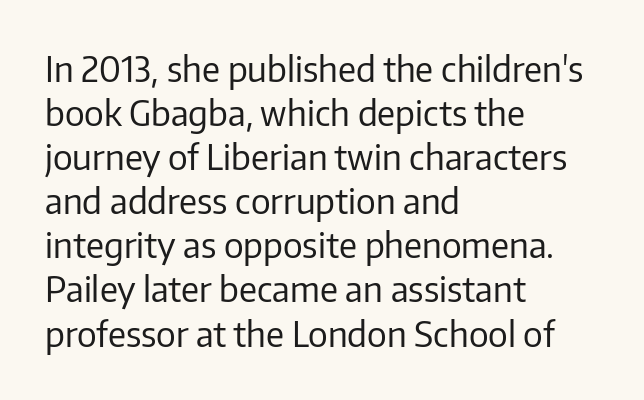
The image shows 35 px regular-weight sans-serif type, upright; set left-aligned, normal line spacing (1.26x), normal letter spacing, not underlined; low stroke contrast and a medium x-height.
